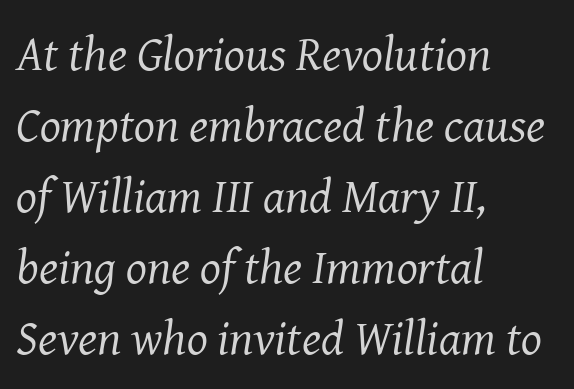
Small tapered or slab feet sit at the stroke ends, so this counts as serif. Underlining? Definitely not there. Nobody touched the tracking dial on this one. The specimen reads as italic at a glance.
